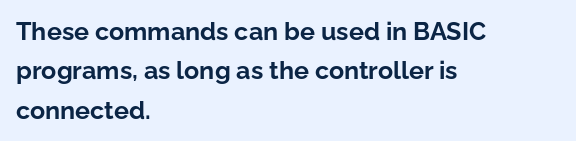
{"italic": "no", "bold": "yes", "underline": "no", "align": "left", "line_spacing": "normal", "line_spacing_ratio": 1.58, "letter_spacing": "normal", "letter_spacing_em": 0.0, "glyph_px": 25}
